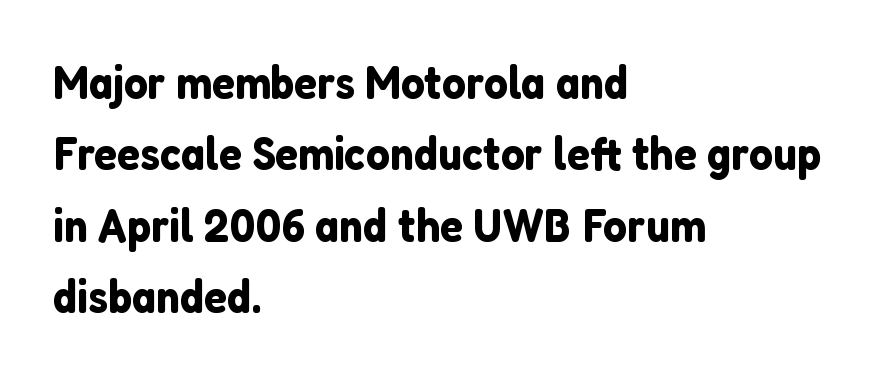
The image shows 47 px sans-serif type, upright; set left-aligned, normal line spacing (1.52x), normal letter spacing, not underlined; low stroke contrast and a medium x-height.
